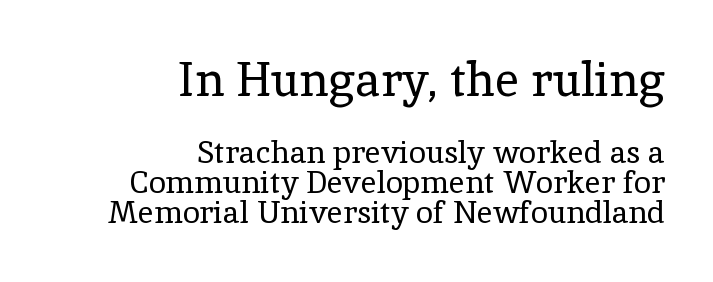
{"serif": "yes", "italic": "no", "bold": "no", "weight": "regular", "width": "normal", "x_height": "medium", "monospaced": "no", "underline": "no", "align": "right", "line_spacing": "tight", "line_spacing_ratio": 0.97, "letter_spacing": "normal", "letter_spacing_em": 0.0, "larger_block": "first", "size_ratio": 1.52, "glyph_px": 47}
